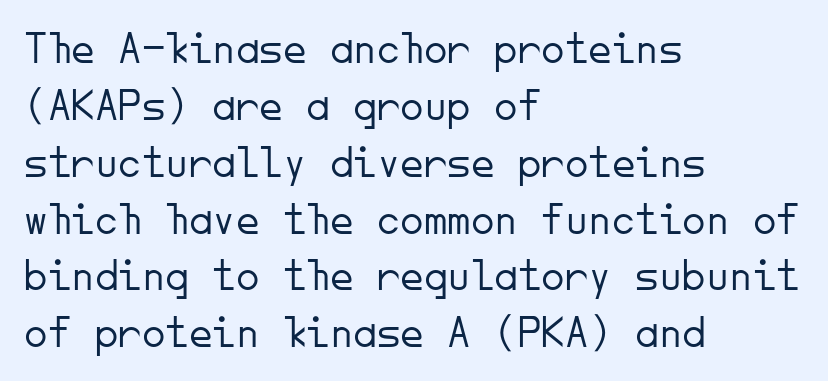
Spacing between characters is what you'd get straight out of the box. In terms of posture, this sample is upright. No word sits above an underline. You can tell from the bare stems that sans-serif type was used. The letters march in equal steps, a hallmark of fixed-pitch type. The weight tops out at a normal text grade.
